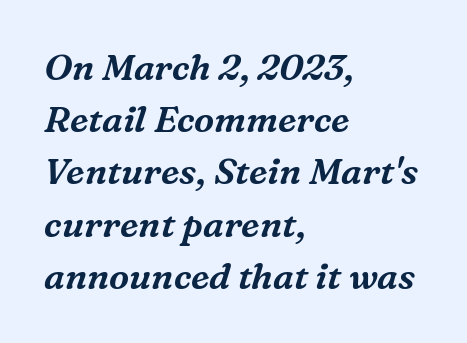
The image shows 36 px serif type, italic (leaning right); set left-aligned, normal line spacing (1.45x), normal letter spacing, not underlined; medium stroke contrast and a medium x-height.
